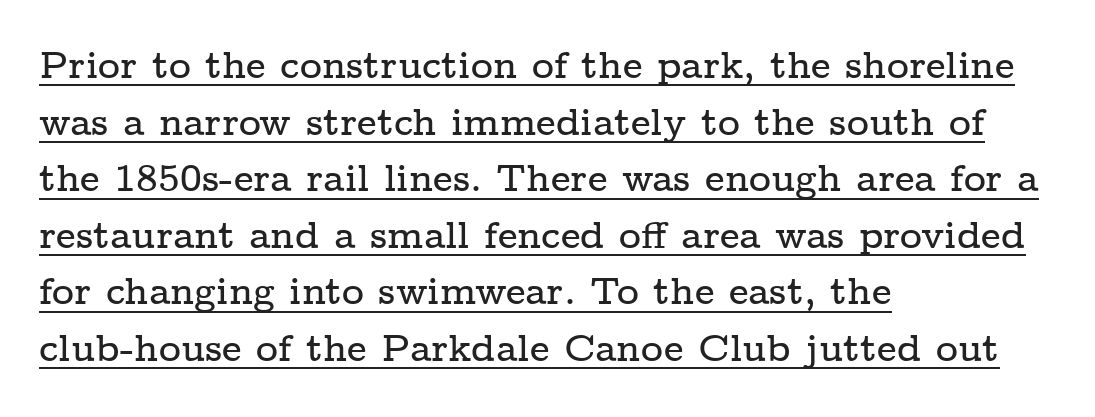
Q: Is the text italic (slanted)? A: No, it is upright.
Q: Is the typeface a serif or a sans-serif typeface? A: Serif.
Q: Is the text underlined? A: Yes.
Q: How is the paragraph aligned? A: Left-aligned.
Q: Is the spacing between letters normal or unusually wide? A: Normal.
Q: Is the spacing between lines tight, normal or loose? A: Normal.
Q: Width (condensed, normal, or wide)? A: Wide.
Q: Stroke contrast? A: Low.
Q: x-height? A: Medium.
Q: Monospaced? A: No.
